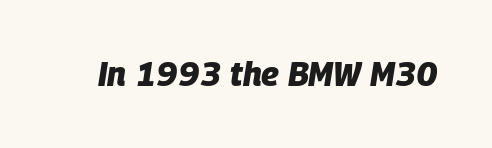
The image shows 33 px heavy type, italic (leaning right); set normal letter spacing, not underlined; low stroke contrast and a large x-height.
